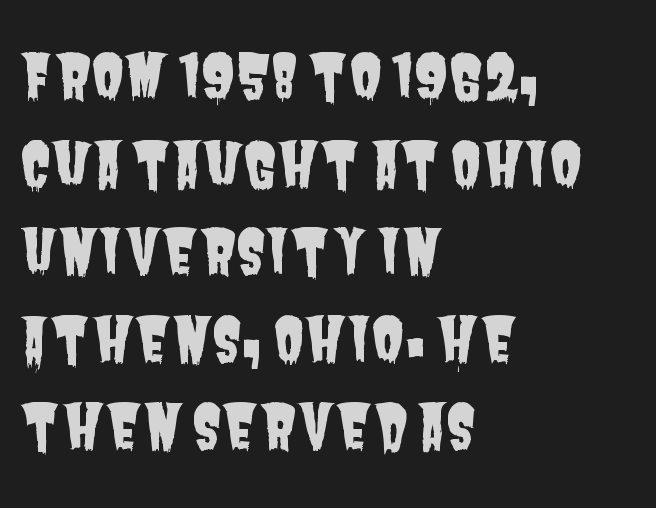
A sans-serif font was chosen for this passage. Normally led — the rows are evenly, conventionally spaced. Spacing verdict: proportional, widths tailored to each character. Caption: multi-line text, flush left, ragged right. Descender tails drop into unmarked territory.
